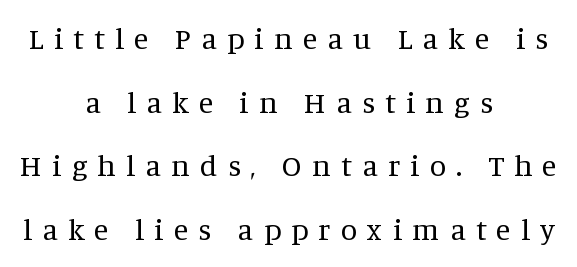
The image shows 30 px regular-weight serif type, upright; set centered, loose line spacing (2.12x), unusually wide letter spacing (+0.34 em), not underlined; medium stroke contrast and a large x-height.
